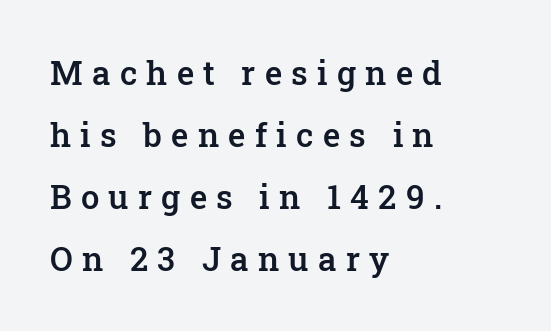
The image shows 33 px semibold serif type, upright; set left-aligned, line spacing 1.88x, unusually wide letter spacing (+0.28 em), not underlined; low stroke contrast and a medium x-height.
